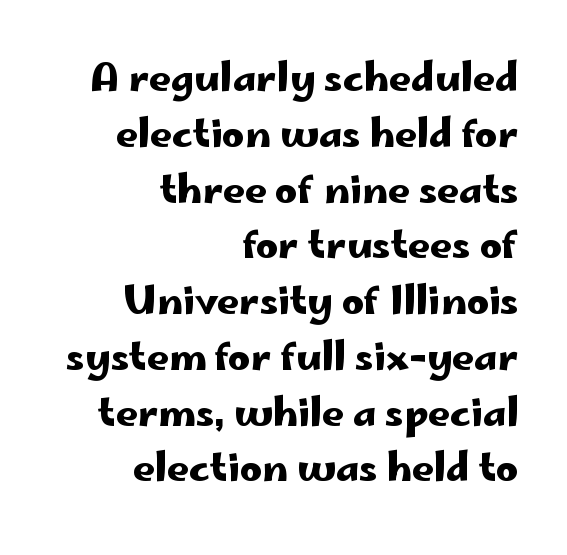
Q: Is the text italic (slanted)? A: No, it is upright.
Q: Is the typeface a serif or a sans-serif typeface? A: Sans-serif.
Q: Is the text underlined? A: No.
Q: How is the paragraph aligned? A: Right-aligned.
Q: Is the spacing between letters normal or unusually wide? A: Normal.
Q: Is the spacing between lines tight, normal or loose? A: Normal.
Q: Width (condensed, normal, or wide)? A: Wide.
Q: Stroke contrast? A: Low.
Q: x-height? A: Small.
Q: Monospaced? A: No.
